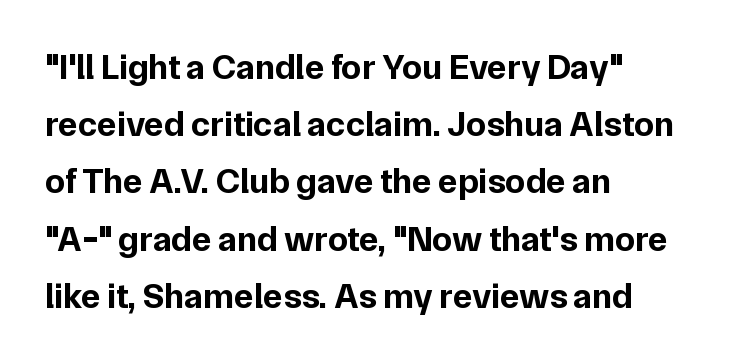
Letterform terminals end flat and unadorned throughout the passage. The axis of the letterforms is exactly vertical. The gap between lines stays unmarked. Horizontal bands of white between lines are of average thickness. A classic flush-left, rag-right setting is used for this passage.
